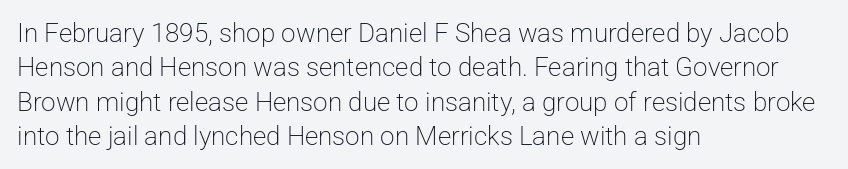
The image shows 26 px text type, upright; set left-aligned, normal line spacing (1.32x), normal letter spacing, not underlined.
